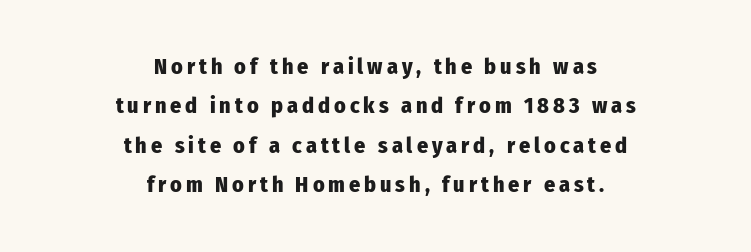
The area under the type is left untouched. A typesetter would mark this as roman, not italic. Typeset on center — no edge is straight. Bold? Absolutely — the strokes are thick and heavy.
